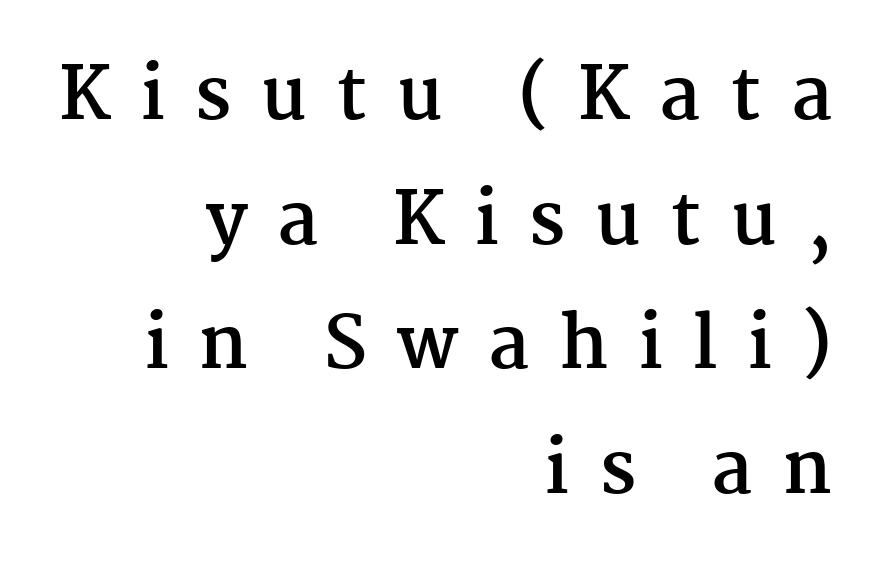
The image shows 72 px semibold serif type, upright; set right-aligned, line spacing 1.73x, unusually wide letter spacing (+0.41 em), not underlined; medium stroke contrast and a medium x-height.
